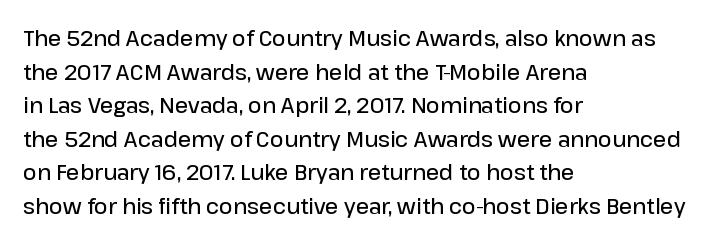
{"italic": "no", "bold": "semi", "underline": "no", "align": "left", "line_spacing": "normal", "line_spacing_ratio": 1.6, "letter_spacing": "normal", "letter_spacing_em": 0.0, "glyph_px": 21}
